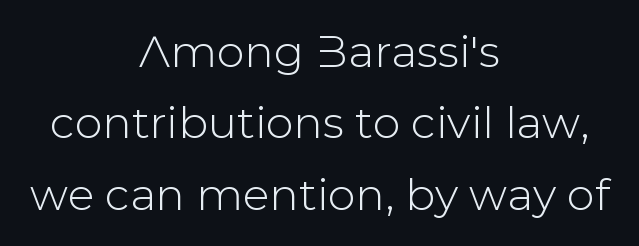
{"serif": "no", "italic": "no", "width": "normal", "stroke_contrast": "low", "x_height": "medium", "monospaced": "no", "underline": "no", "align": "center", "line_spacing": "normal", "line_spacing_ratio": 1.62, "letter_spacing": "normal", "letter_spacing_em": 0.0, "glyph_px": 44}
